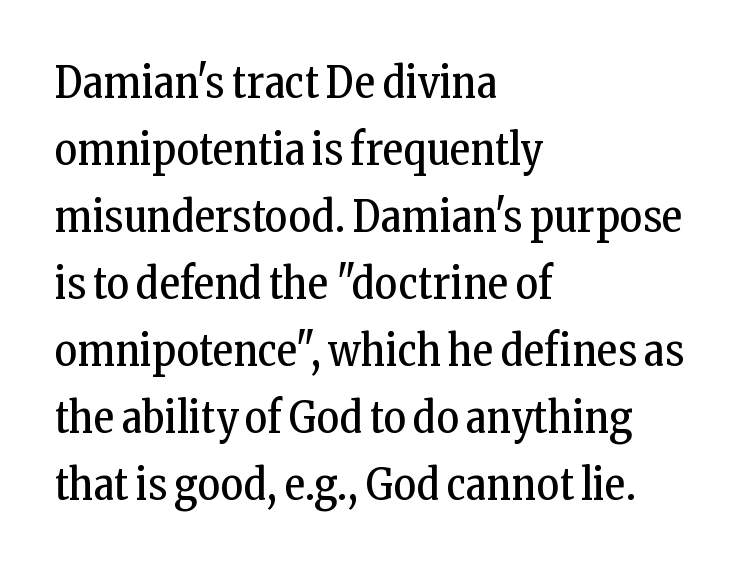
The image shows 43 px regular-weight, condensed serif type, upright; set left-aligned, normal line spacing (1.56x), normal letter spacing, not underlined; low stroke contrast and a medium x-height.
